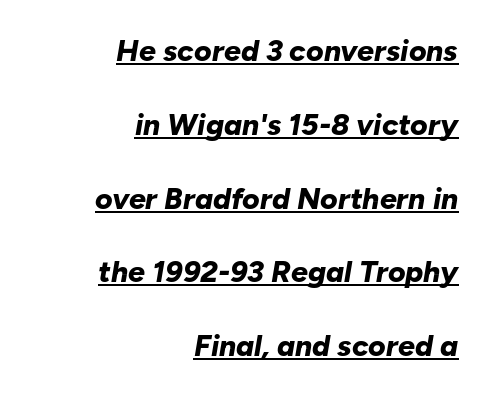
{"italic": "yes", "lean": "right", "slant_degrees": 10, "bold": "yes", "weight": "bold", "width": "normal", "stroke_contrast": "low", "x_height": "medium", "monospaced": "no", "underline": "yes", "align": "right", "line_spacing": "loose", "line_spacing_ratio": 2.46, "letter_spacing": "normal", "letter_spacing_em": 0.0, "glyph_px": 30}
